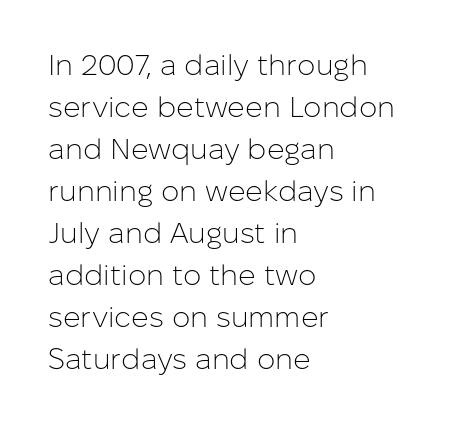
The image shows 29 px light sans-serif type, upright; set left-aligned, normal line spacing (1.45x), normal letter spacing, not underlined; low stroke contrast and a medium x-height.
